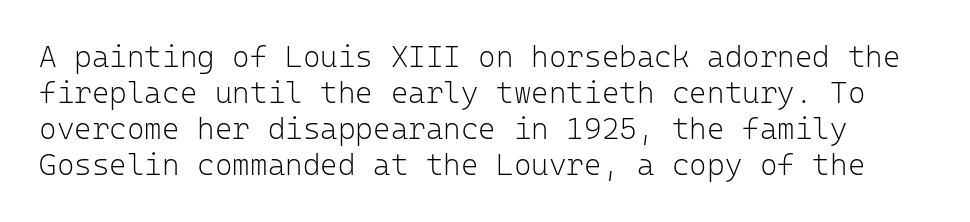
Q: Is the text bold? A: No.
Q: Is the text italic (slanted)? A: No, it is upright.
Q: Is the typeface a serif or a sans-serif typeface? A: Sans-serif.
Q: Is the text underlined? A: No.
Q: Is the spacing between letters normal or unusually wide? A: Normal.
Q: Width (condensed, normal, or wide)? A: Normal.
Q: Stroke contrast? A: Low.
Q: x-height? A: Medium.
Q: Monospaced? A: Yes.
